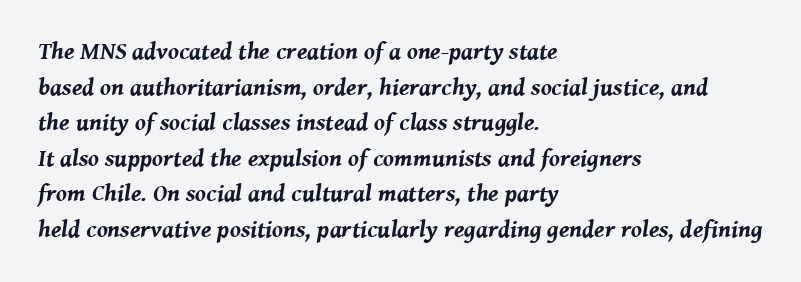
Unmarked baselines from the first word to the last. This sample is left-justified, so line endings fall wherever the words run out. The vertical gap from one line to the next is medium. The axis of the letterforms is tilted away from vertical. The sample has been set heavy, in full bold.
